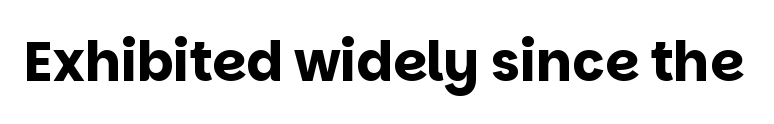
Q: Is the text bold? A: Yes.
Q: Is the text italic (slanted)? A: No, it is upright.
Q: Is the typeface a serif or a sans-serif typeface? A: Sans-serif.
Q: Is the text underlined? A: No.
Q: Is the spacing between letters normal or unusually wide? A: Normal.
Q: Width (condensed, normal, or wide)? A: Normal.
Q: Stroke contrast? A: Low.
Q: x-height? A: Large.
Q: Monospaced? A: No.
